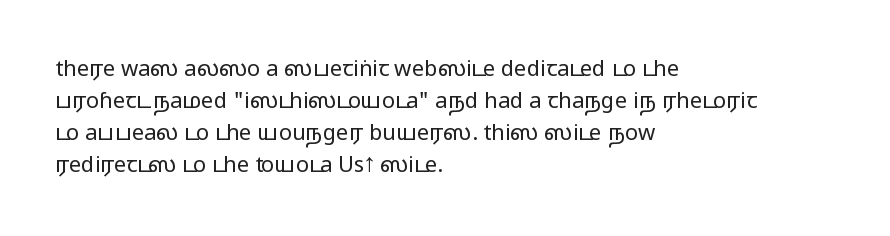
Left-aligned paragraph, ragged on the right. Rendered with straight, roman letterforms. Successive baselines arrive at the customary interval. Descenders are the only things crossing below the line. Is the letter spacing exaggerated? No — it looks like the ordinary default.
